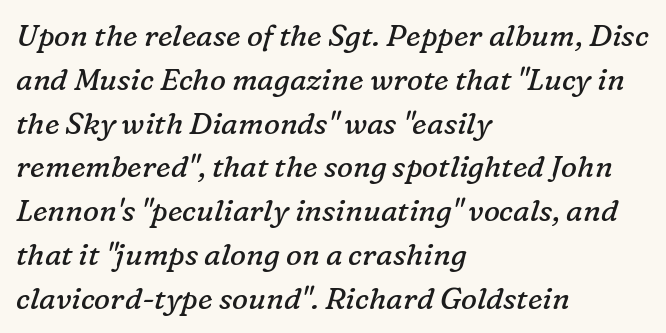
Q: Is the text bold? A: No.
Q: Is the text italic (slanted)? A: Yes, it leans right by about 16 degrees.
Q: Is the typeface a serif or a sans-serif typeface? A: Serif.
Q: Is the text underlined? A: No.
Q: How is the paragraph aligned? A: Left-aligned.
Q: Is the spacing between letters normal or unusually wide? A: Normal.
Q: Is the spacing between lines tight, normal or loose? A: Normal.
Q: Width (condensed, normal, or wide)? A: Normal.
Q: Stroke contrast? A: Low.
Q: x-height? A: Medium.
Q: Monospaced? A: No.
